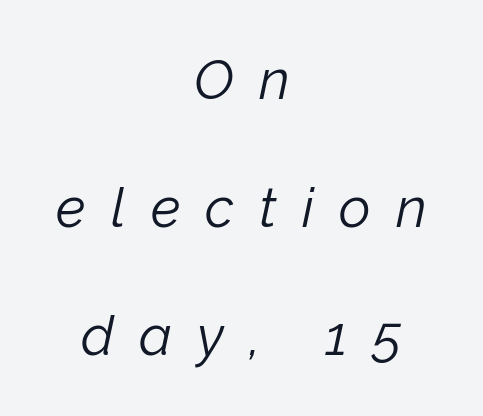
Just letters on the line, the space beneath them empty. Yep, that's italic — everything's leaning. No heavy texture on the line: the type isn't bold. Is the block centered? Yes — each line is placed symmetrically about the middle. Caption: expanded tracking, letters set apart.
